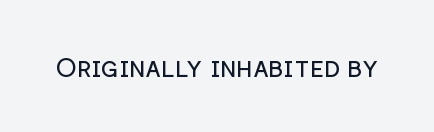
Has an underline been added? It has not. The type is set solid horizontally, with unmodified tracking. The characters are drawn with everyday or finer stroke widths. Every character sits straight up, as roman type does.
